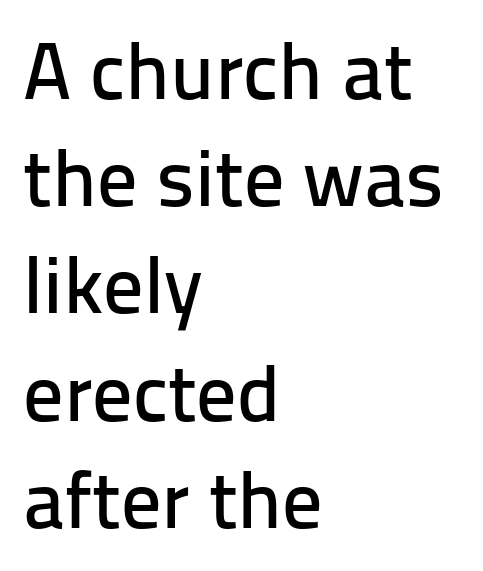
Q: Is the text italic (slanted)? A: No, it is upright.
Q: Is the typeface a serif or a sans-serif typeface? A: Sans-serif.
Q: Is the text underlined? A: No.
Q: How is the paragraph aligned? A: Left-aligned.
Q: Is the spacing between letters normal or unusually wide? A: Normal.
Q: Is the spacing between lines tight, normal or loose? A: Normal.
Q: Width (condensed, normal, or wide)? A: Normal.
Q: Stroke contrast? A: Low.
Q: x-height? A: Medium.
Q: Monospaced? A: No.
